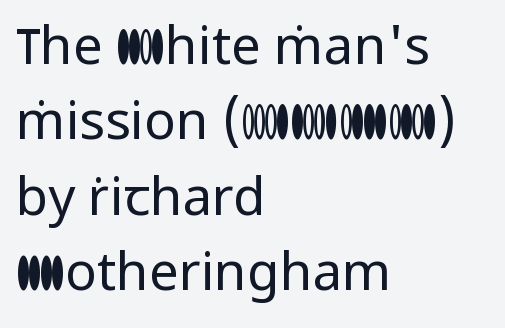
The image shows 53 px regular-weight sans-serif type, upright; set left-aligned, normal line spacing (1.42x), normal letter spacing, not underlined; low stroke contrast and a medium x-height.
